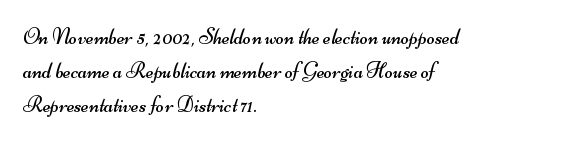
Q: Is the text bold? A: No.
Q: Is the text underlined? A: No.
Q: How is the paragraph aligned? A: Left-aligned.
Q: Is the spacing between letters normal or unusually wide? A: Normal.
Q: Is the spacing between lines tight, normal or loose? A: Normal.
